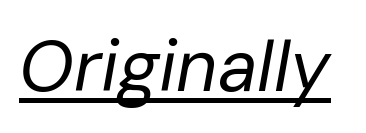
Posture: slanted. The sample's only ornament is a line tracing under the words. Caption: standard tracking, unaltered. The characters are drawn with everyday or finer stroke widths.
